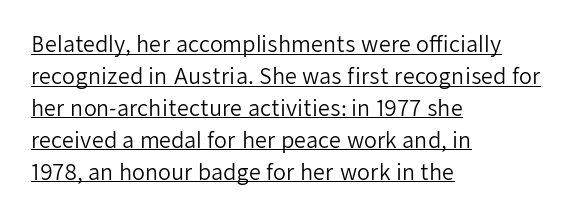
The image shows 21 px text type, upright; set left-aligned, normal line spacing (1.52x), normal letter spacing, underlined.
